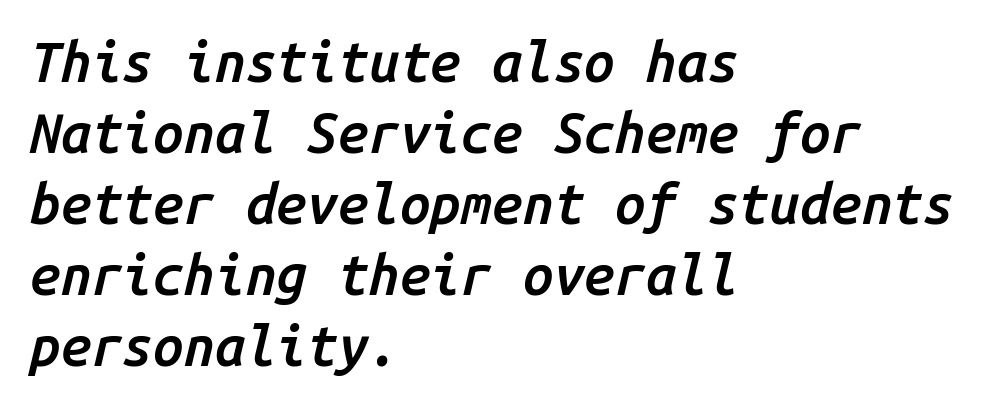
Q: Is the text bold? A: Semi-bold.
Q: Is the text italic (slanted)? A: Yes, it leans right by about 14 degrees.
Q: Is the text underlined? A: No.
Q: How is the paragraph aligned? A: Left-aligned.
Q: Is the spacing between letters normal or unusually wide? A: Normal.
Q: Is the spacing between lines tight, normal or loose? A: Normal.
Q: Width (condensed, normal, or wide)? A: Normal.
Q: Stroke contrast? A: Low.
Q: x-height? A: Medium.
Q: Monospaced? A: Yes.
